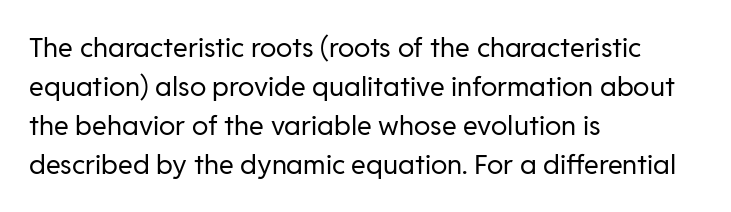
{"italic": "no", "bold": "no", "underline": "no", "align": "left", "line_spacing": "normal", "line_spacing_ratio": 1.45, "letter_spacing": "normal", "letter_spacing_em": 0.0, "glyph_px": 27}
